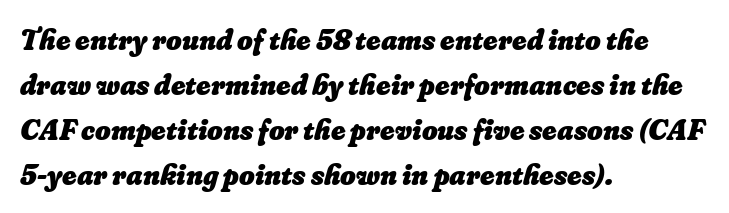
{"bold": "yes", "weight": "heavy", "width": "normal", "stroke_contrast": "low", "x_height": "small", "monospaced": "no", "underline": "no", "align": "left", "line_spacing": "normal", "line_spacing_ratio": 1.5, "letter_spacing": "normal", "letter_spacing_em": 0.0, "glyph_px": 30}
